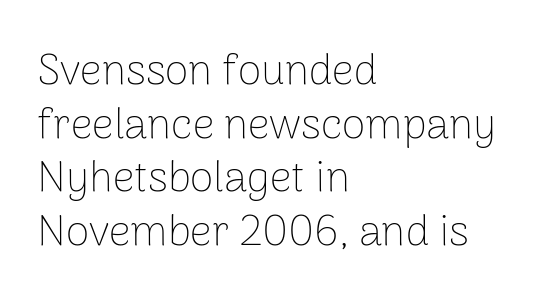
Q: Is the text bold? A: No.
Q: Is the text italic (slanted)? A: No, it is upright.
Q: Is the typeface a serif or a sans-serif typeface? A: Sans-serif.
Q: Is the text underlined? A: No.
Q: How is the paragraph aligned? A: Left-aligned.
Q: Is the spacing between letters normal or unusually wide? A: Normal.
Q: Is the spacing between lines tight, normal or loose? A: Normal.
Q: Width (condensed, normal, or wide)? A: Normal.
Q: Stroke contrast? A: Low.
Q: x-height? A: Medium.
Q: Monospaced? A: No.
